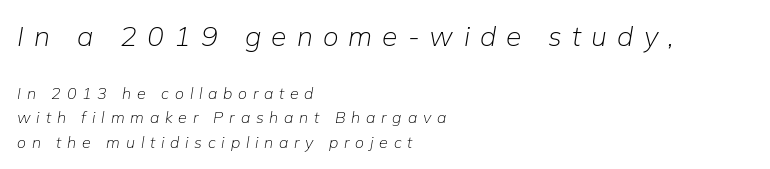
Interline gaps are of average width in this sample. Descenders are the only things crossing below the line. Compared with a typical body face, this is equally light or lighter still. The letters are spread apart with noticeably loose tracking.
